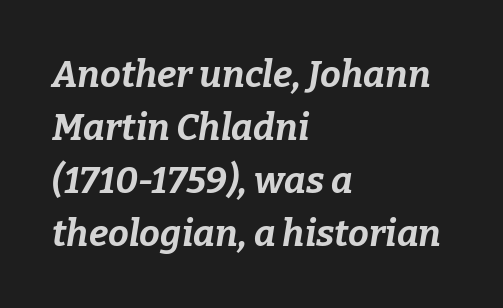
{"italic": "yes", "lean": "right", "slant_degrees": 9, "bold": "yes", "weight": "bold", "width": "normal", "stroke_contrast": "low", "x_height": "medium", "monospaced": "no", "underline": "no", "align": "left", "line_spacing": "normal", "line_spacing_ratio": 1.43, "letter_spacing": "normal", "letter_spacing_em": 0.0, "glyph_px": 37}
